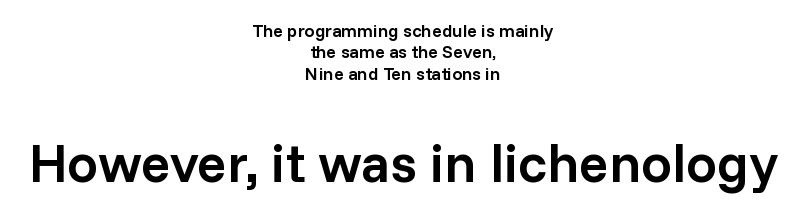
The image shows 55 px semibold sans-serif type, upright; set centered, line spacing 1.19x, normal letter spacing, not underlined; the second (bottom) block is 3.06x larger; low stroke contrast and a medium x-height.
